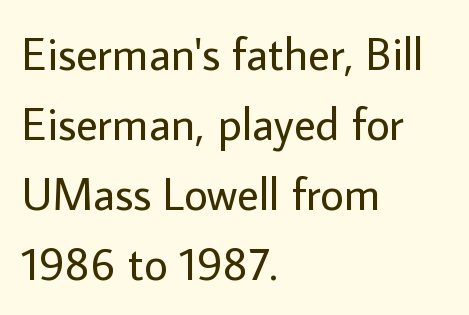
Q: Is the text bold? A: No.
Q: Is the text italic (slanted)? A: No, it is upright.
Q: Is the typeface a serif or a sans-serif typeface? A: Sans-serif.
Q: Is the text underlined? A: No.
Q: How is the paragraph aligned? A: Left-aligned.
Q: Is the spacing between letters normal or unusually wide? A: Normal.
Q: Is the spacing between lines tight, normal or loose? A: Normal.
Q: Width (condensed, normal, or wide)? A: Normal.
Q: Stroke contrast? A: Low.
Q: x-height? A: Medium.
Q: Monospaced? A: No.
